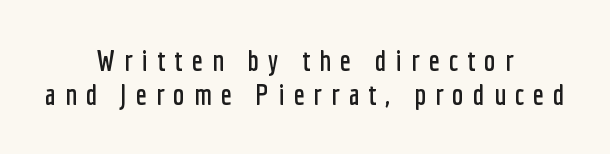
{"serif": "no", "italic": "no", "width": "condensed", "stroke_contrast": "low", "x_height": "medium", "monospaced": "no", "underline": "no", "align": "center", "line_spacing_ratio": 1.16, "letter_spacing": "wide", "letter_spacing_em": 0.31, "glyph_px": 29}
